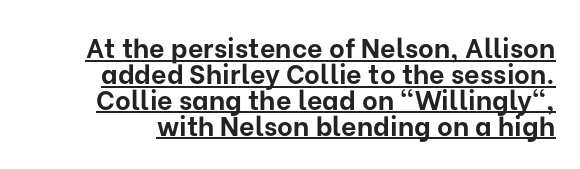
The image shows 27 px bold type, upright; set tight line spacing (0.96x), normal letter spacing, underlined.
